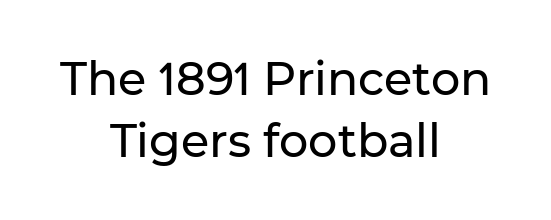
The block of text has a typical density, with ordinary space between rows. Italic: no, the glyphs are upright roman. These lines are rendered in a variable-pitch font. The letterforms sit shoulder to shoulder at normal distance. Serifs: no, the terminals of the letterforms are clean. Is the block centered? Yes — each line is placed symmetrically about the middle.
